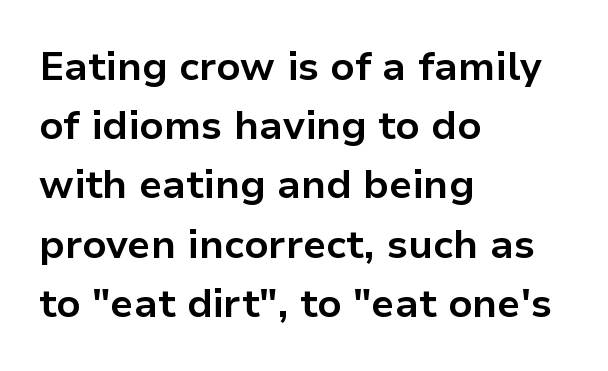
Q: Is the text bold? A: Yes.
Q: Is the text italic (slanted)? A: No, it is upright.
Q: Is the typeface a serif or a sans-serif typeface? A: Sans-serif.
Q: Is the text underlined? A: No.
Q: How is the paragraph aligned? A: Left-aligned.
Q: Is the spacing between letters normal or unusually wide? A: Normal.
Q: Is the spacing between lines tight, normal or loose? A: Normal.
Q: Width (condensed, normal, or wide)? A: Normal.
Q: Stroke contrast? A: Low.
Q: x-height? A: Medium.
Q: Monospaced? A: No.
